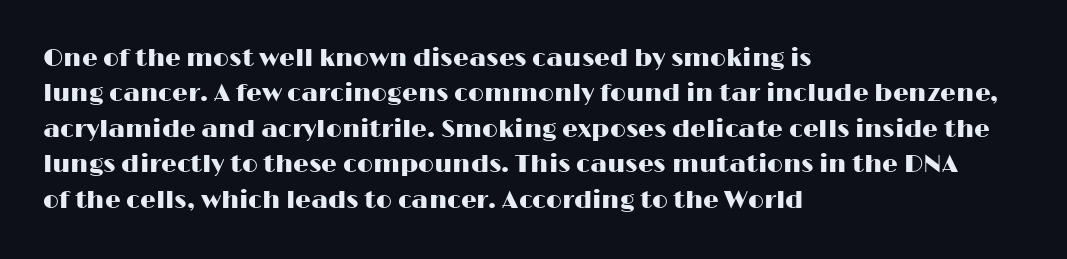
Q: Is the text italic (slanted)? A: No, it is upright.
Q: Is the text underlined? A: No.
Q: How is the paragraph aligned? A: Left-aligned.
Q: Is the spacing between letters normal or unusually wide? A: Normal.
Q: Is the spacing between lines tight, normal or loose? A: Normal.
